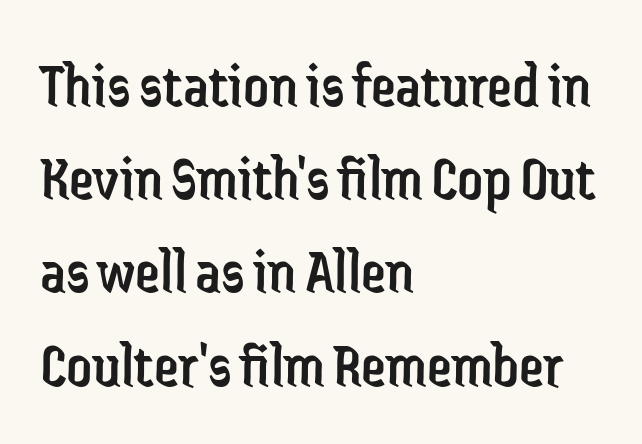
Q: Is the text bold? A: No.
Q: Is the text italic (slanted)? A: No, it is upright.
Q: Is the typeface a serif or a sans-serif typeface? A: Sans-serif.
Q: Is the text underlined? A: No.
Q: How is the paragraph aligned? A: Left-aligned.
Q: Is the spacing between letters normal or unusually wide? A: Normal.
Q: Is the spacing between lines tight, normal or loose? A: Normal.
Q: Width (condensed, normal, or wide)? A: Condensed.
Q: Stroke contrast? A: Low.
Q: x-height? A: Medium.
Q: Monospaced? A: No.
